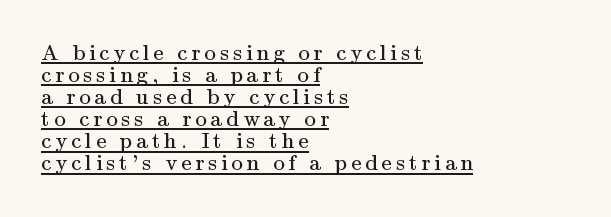
The image shows 23 px text type, upright; set left-aligned, tight line spacing (0.96x), underlined.
